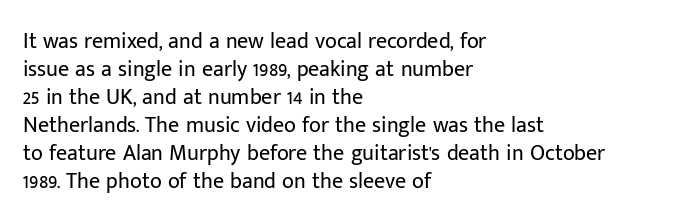
Q: Is the text bold? A: No.
Q: Is the text italic (slanted)? A: No, it is upright.
Q: Is the text underlined? A: No.
Q: How is the paragraph aligned? A: Left-aligned.
Q: Is the spacing between letters normal or unusually wide? A: Normal.
Q: Is the spacing between lines tight, normal or loose? A: Normal.
